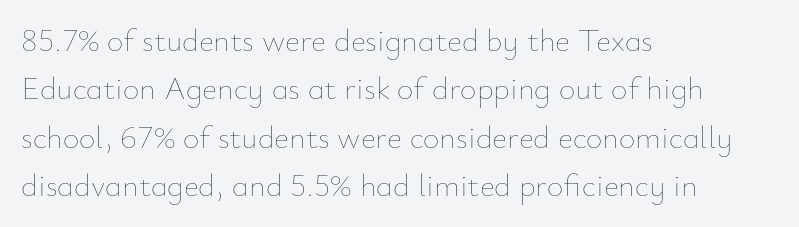
{"italic": "no", "bold": "no", "weight": "thin", "width": "normal", "stroke_contrast": "low", "x_height": "small", "monospaced": "no", "underline": "no", "align": "left", "line_spacing": "normal", "line_spacing_ratio": 1.51, "letter_spacing": "normal", "letter_spacing_em": 0.0, "glyph_px": 32}
